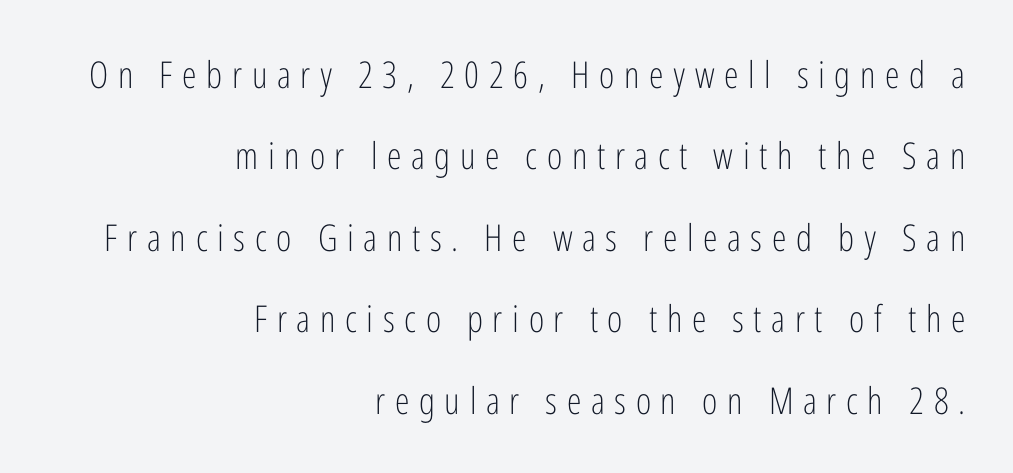
You could not count columns in this text — the font is proportionally spaced. The compositor pushed each line to the right boundary. Is there much room between lines? Yes — plenty of vertical air separates them. Grotesque or geometric, the face here clearly has no serifs.
